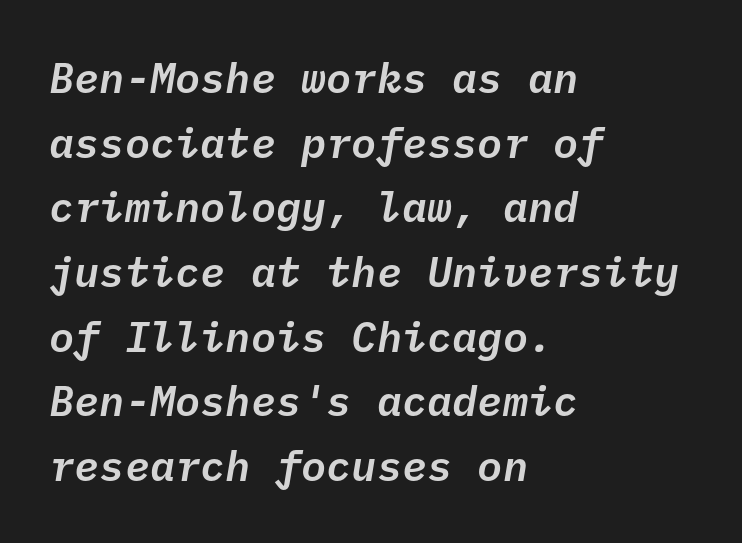
The face used here is monospaced, like something from a code editor. The zone under the glyphs is completely vacant. The leading is moderate, giving the passage an even texture. Letter spacing: default. Observe the lean: these are italic letterforms.
